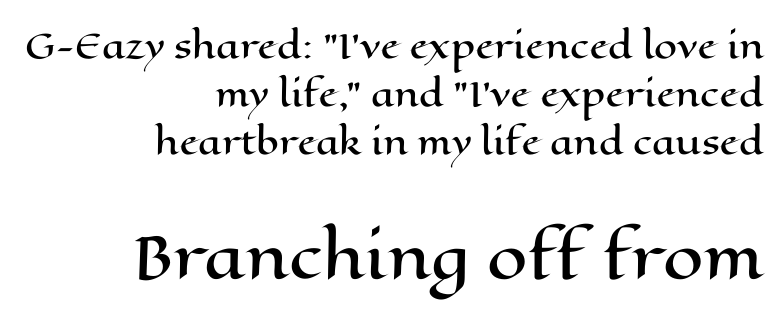
The image shows 58 px wide type, upright; set right-aligned, normal line spacing (1.45x), normal letter spacing, not underlined; the second (bottom) block is 1.76x larger; high stroke contrast and a medium x-height.
